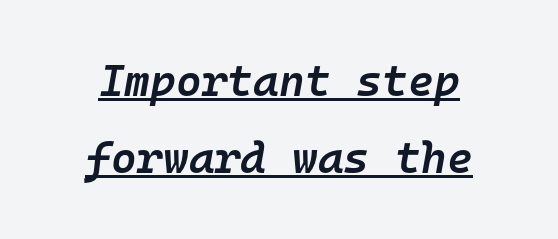
Q: Is the text bold? A: Semi-bold.
Q: Is the text italic (slanted)? A: Yes, it leans right by about 10 degrees.
Q: Is the text underlined? A: Yes.
Q: Is the spacing between letters normal or unusually wide? A: Normal.
Q: Width (condensed, normal, or wide)? A: Normal.
Q: Stroke contrast? A: Low.
Q: x-height? A: Medium.
Q: Monospaced? A: Yes.
